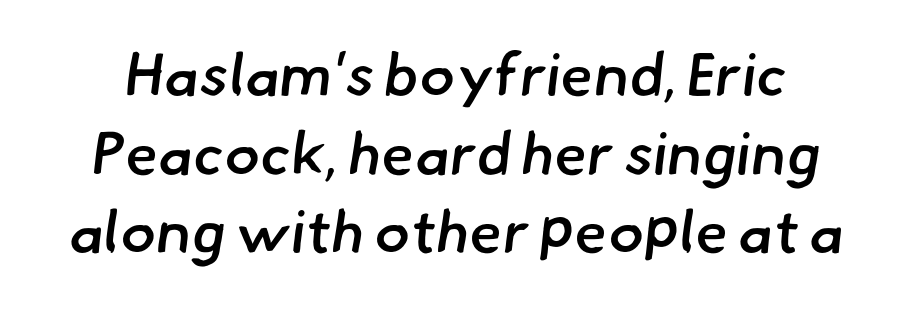
Words float on clear page, feet unadorned. Looks like regular typesetting: each glyph gets only the width it needs. As a designer I'd log this as weight 600, semibold. This sample keeps an unexceptional amount of space between lines. Inter-character spacing is left at the font's built-in metrics. Grotesque or geometric, the face here clearly has no serifs.
